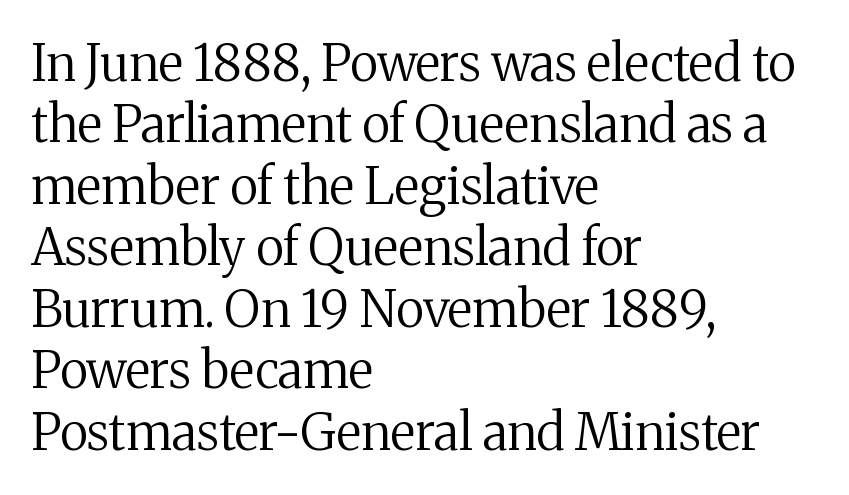
{"serif": "yes", "italic": "no", "bold": "no", "weight": "regular", "width": "normal", "stroke_contrast": "medium", "x_height": "medium", "monospaced": "no", "underline": "no", "align": "left", "line_spacing_ratio": 1.23, "letter_spacing": "normal", "letter_spacing_em": 0.0, "glyph_px": 50}
